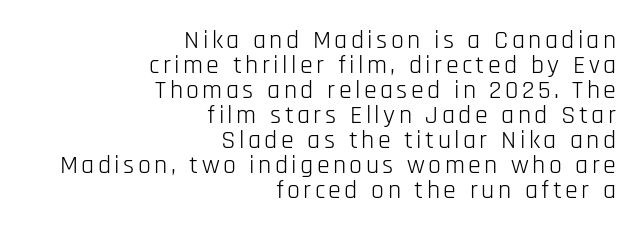
Where is the straight margin? On the right. The space between consecutive lines is stingy. No italicization has been applied; the sample stays upright. Any mark beneath the type? The region is blank. Caption: face not bold, strokes unweighted.
